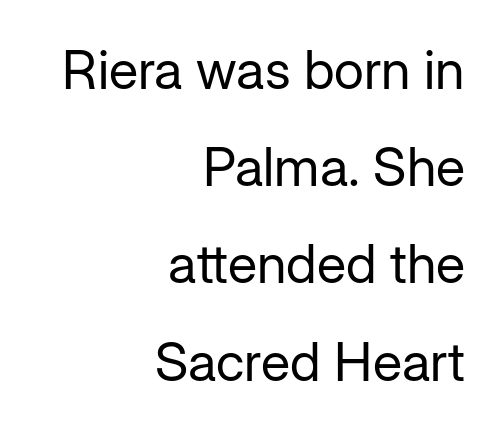
{"serif": "no", "italic": "no", "bold": "no", "weight": "regular", "width": "normal", "stroke_contrast": "low", "x_height": "medium", "monospaced": "no", "underline": "no", "align": "right", "line_spacing_ratio": 1.8, "letter_spacing": "normal", "letter_spacing_em": 0.0, "glyph_px": 54}
